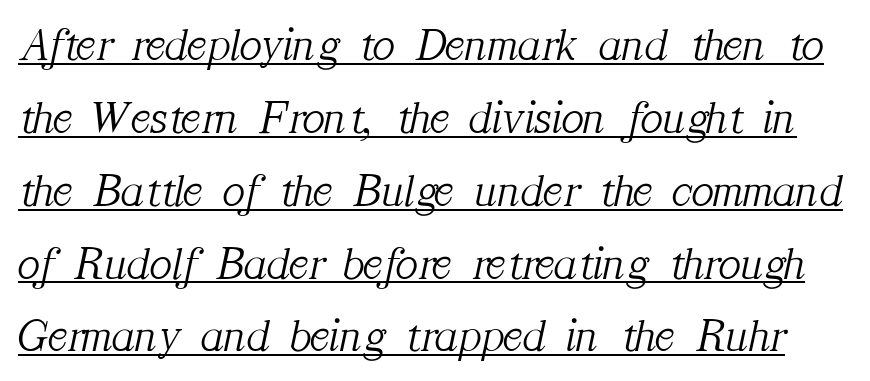
The image shows 47 px light serif type, italic (leaning right); set normal line spacing (1.55x), normal letter spacing, underlined; medium stroke contrast and a medium x-height.
